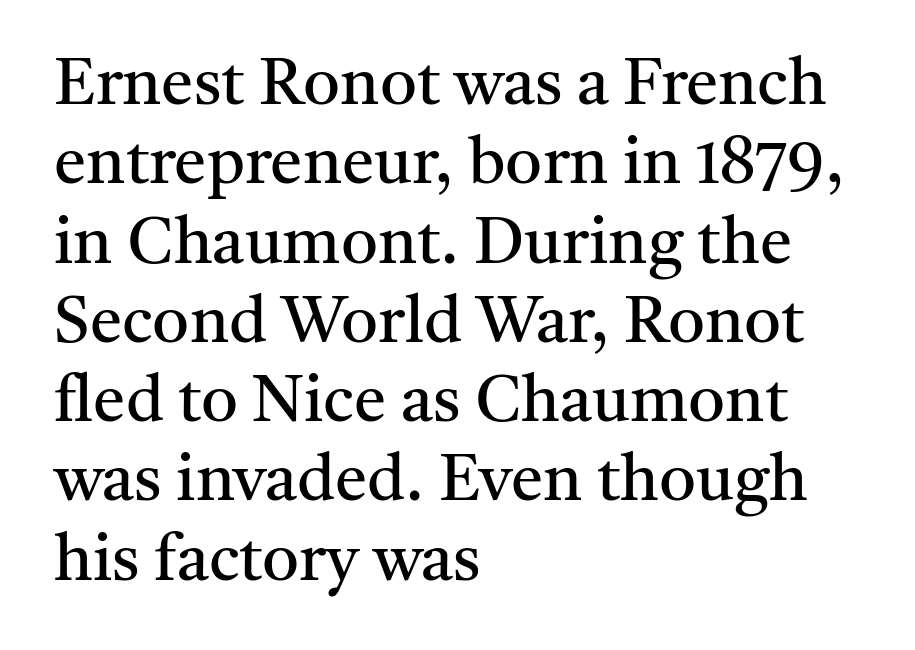
A typesetter would call this proportional, since set widths differ per character. Vertical stems look standard width or narrower in stroke. Classification — serif. Nothing unusual about the tracking: characters are spaced as the font intends. The type sits square on the baseline with zero lean.
